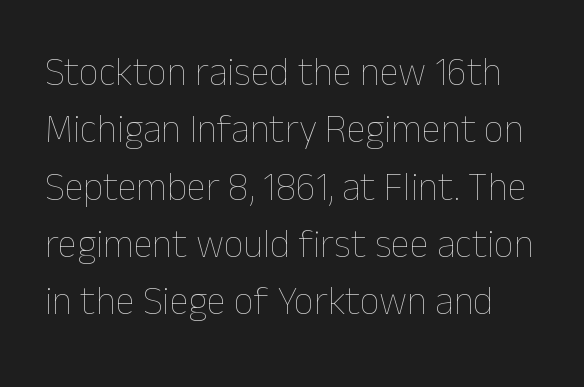
There is no visible air inserted between adjacent glyphs. The font is comparable to plain body text, perhaps lighter. The area under the type is left untouched. How would I describe the line gaps? Plain and ordinary. Tall strokes in this sample are plumb rather than angled. The face used here is proportionally spaced, like ordinary book or web type.
